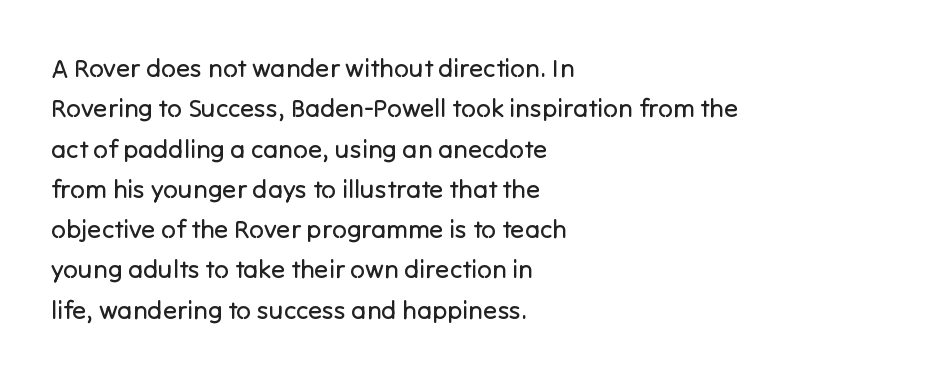
Check the space under the baseline: it is left empty. The type sits square on the baseline with zero lean. Line spacing here is normal. Casual observation: everything's shoved over to the left. Honestly, the letter spacing is just normal — you wouldn't notice it.
